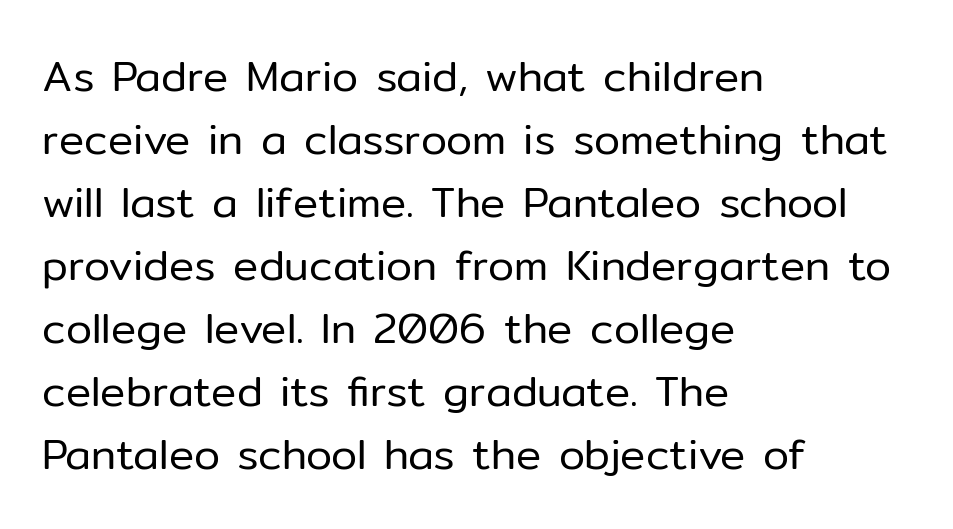
The image shows 42 px regular-weight sans-serif type, upright; set left-aligned, normal line spacing (1.5x), normal letter spacing, not underlined; low stroke contrast and a medium x-height.
